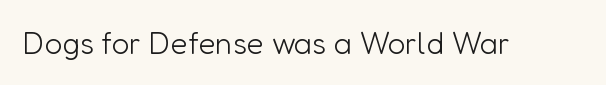
{"serif": "no", "italic": "no", "bold": "no", "weight": "light", "width": "normal", "stroke_contrast": "low", "x_height": "medium", "monospaced": "no", "underline": "no", "letter_spacing": "normal", "letter_spacing_em": 0.0, "glyph_px": 31}
